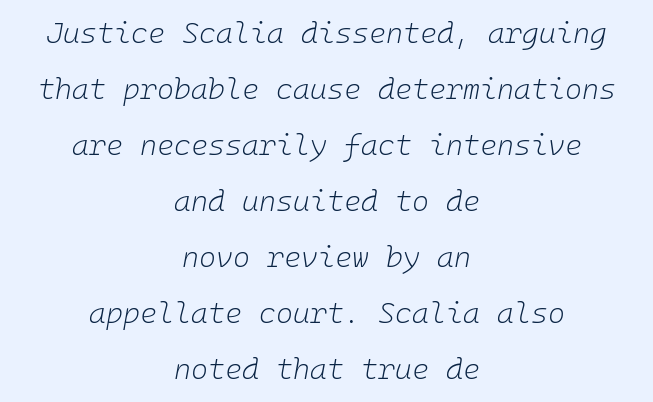
The image shows 29 px light type, italic (leaning right); set centered, loose line spacing (1.93x), normal letter spacing, not underlined; low stroke contrast and a medium x-height.
